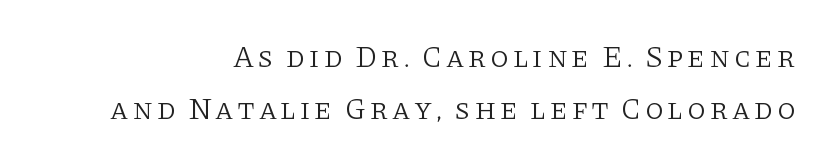
Q: Is the text bold? A: No.
Q: Is the text italic (slanted)? A: No, it is upright.
Q: Is the typeface a serif or a sans-serif typeface? A: Serif.
Q: Is the text underlined? A: No.
Q: How is the paragraph aligned? A: Right-aligned.
Q: Width (condensed, normal, or wide)? A: Normal.
Q: Stroke contrast? A: Low.
Q: x-height? A: Large.
Q: Monospaced? A: No.
